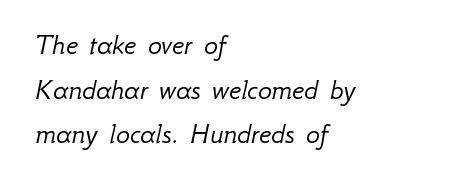
The passage shown is not bold in any degree. Bare-footed words on every line. In terms of posture, this sample is oblique. There is no visible air inserted between adjacent glyphs. Teacher's note: observe the even left margin — that is flush-left alignment. Vertically, the passage feels balanced, rows spaced as you'd expect.
